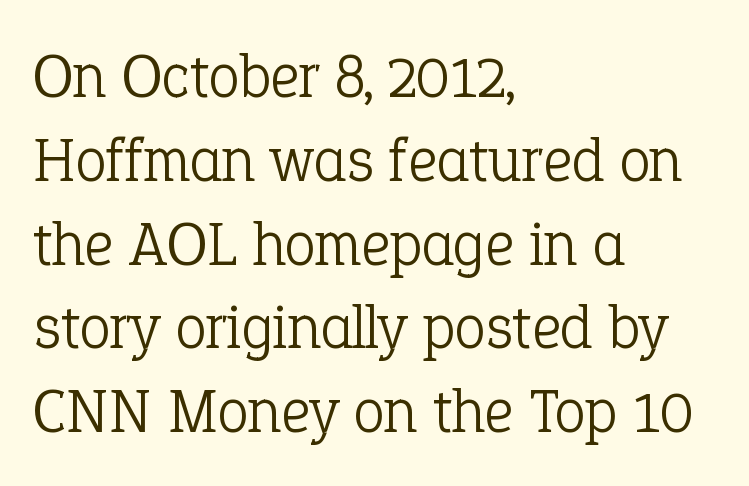
Characters follow at the spacing the type designer built in. Quick note: underline off. Proportional: the letters do not fall into vertical columns. The passage is arranged the way most books set body copy — flush left. Posture: straight, roman, zero tilt. Look at the bottom of the vertical strokes: they flare into serifs here.
